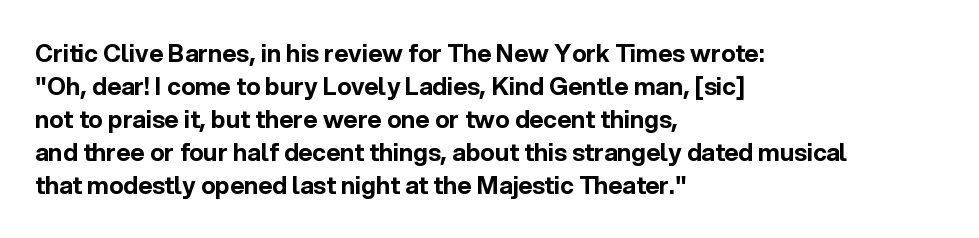
The image shows 24 px bold type, upright; set left-aligned, normal line spacing (1.38x), normal letter spacing, not underlined.
